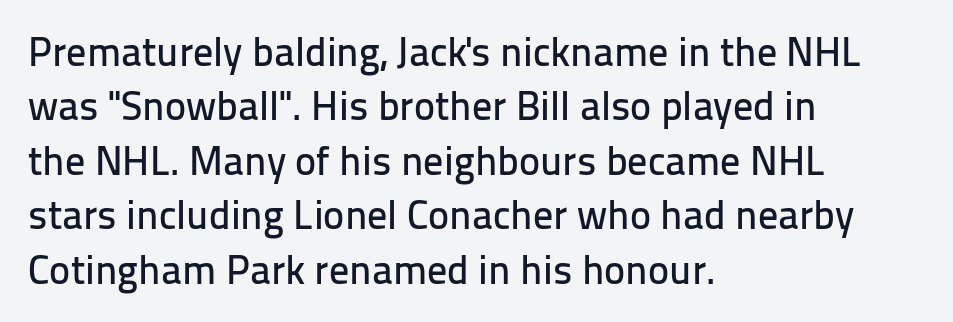
{"serif": "no", "italic": "no", "width": "normal", "stroke_contrast": "low", "x_height": "medium", "monospaced": "no", "underline": "no", "align": "left", "line_spacing": "normal", "line_spacing_ratio": 1.36, "letter_spacing": "normal", "letter_spacing_em": 0.0, "glyph_px": 40}
